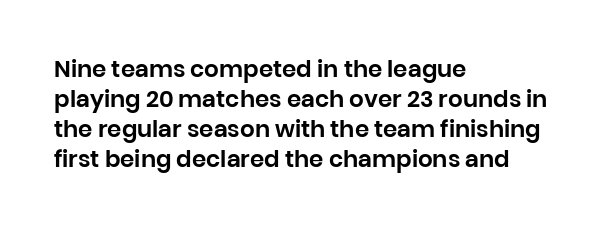
The image shows 23 px text type, upright; set left-aligned, normal line spacing (1.3x), normal letter spacing, not underlined.
